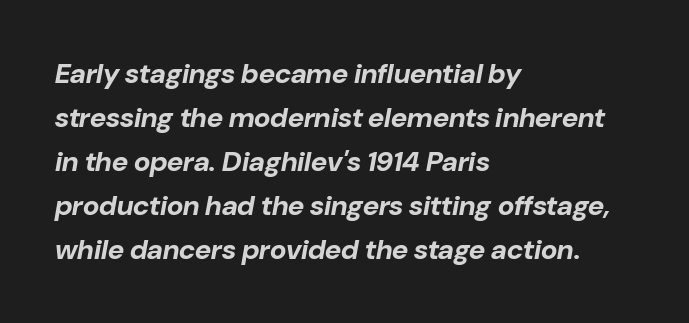
Type without underlining. The text carries the slant typical of an italic or oblique font. The rendering uses natural spacing where letterforms have individual widths. Left-aligned paragraph, ragged on the right. The letters sit at their default tracking, neither squeezed nor spread.
